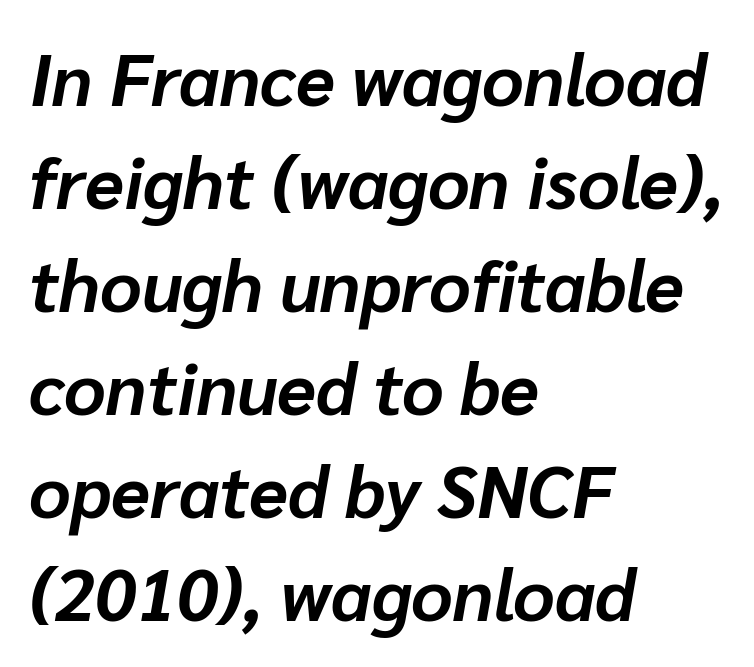
{"italic": "yes", "lean": "right", "slant_degrees": 10, "bold": "yes", "weight": "bold", "width": "normal", "stroke_contrast": "low", "x_height": "medium", "monospaced": "no", "underline": "no", "align": "left", "line_spacing": "normal", "line_spacing_ratio": 1.43, "letter_spacing": "normal", "letter_spacing_em": 0.0, "glyph_px": 72}
